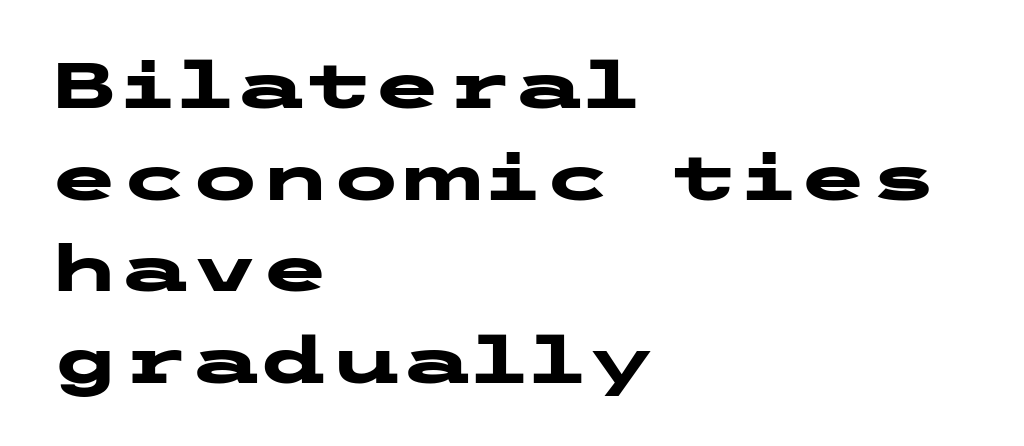
I'd call this a sans setting — the letters go barefoot. All the whitespace from short lines collects on the right. The tracking reads as untouched default to a designer's eye. Leading matches the norm, producing a regular column. Strong, thick strokes mark this as bold type.
